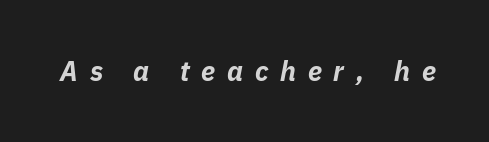
Q: Is the text bold? A: Yes.
Q: Is the text italic (slanted)? A: Yes, it leans right by about 11 degrees.
Q: Is the text underlined? A: No.
Q: Is the spacing between letters normal or unusually wide? A: Unusually wide.
